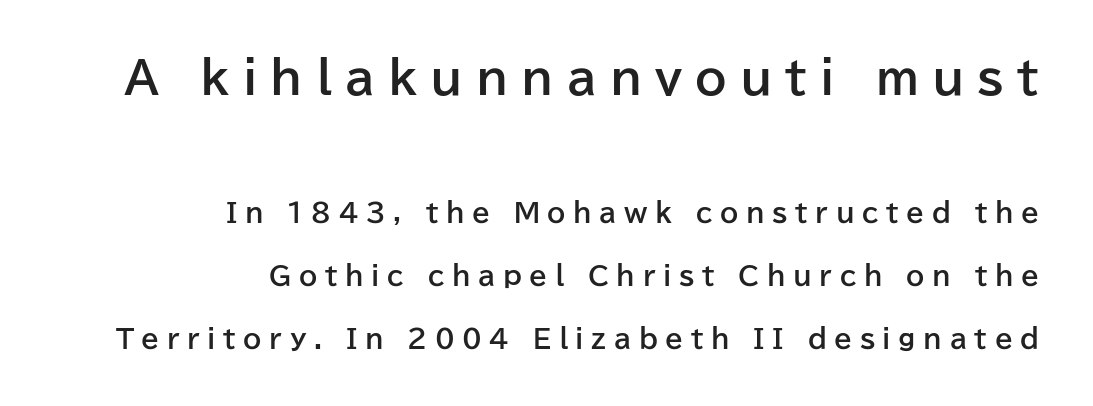
Q: Is the text bold? A: Yes.
Q: Is the text italic (slanted)? A: No, it is upright.
Q: Is the typeface a serif or a sans-serif typeface? A: Sans-serif.
Q: Is the text underlined? A: No.
Q: How is the paragraph aligned? A: Right-aligned.
Q: Is the spacing between letters normal or unusually wide? A: Unusually wide.
Q: Is the spacing between lines tight, normal or loose? A: Loose.
Q: Which block of text is set in a larger size, the first (top) or the second (bottom)? A: The first (top) one.
Q: Width (condensed, normal, or wide)? A: Normal.
Q: Stroke contrast? A: Low.
Q: x-height? A: Medium.
Q: Monospaced? A: No.
